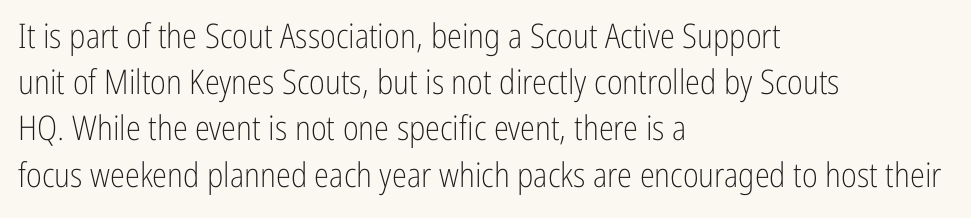
The image shows 34 px light, condensed sans-serif type, upright; set left-aligned, normal line spacing (1.36x), normal letter spacing, not underlined; low stroke contrast and a medium x-height.
